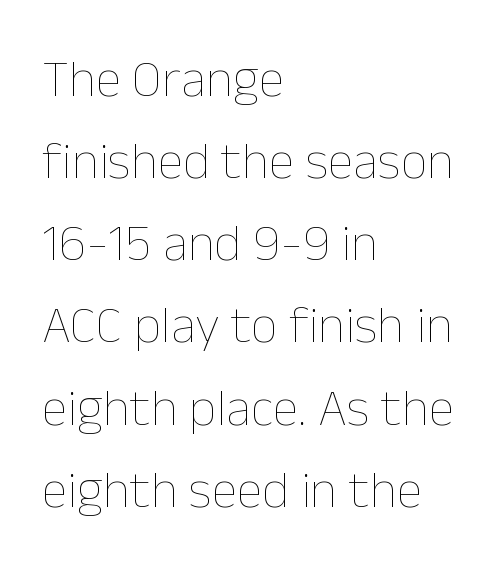
The image shows 53 px thin type, upright; set left-aligned, normal line spacing (1.55x), normal letter spacing, not underlined; low stroke contrast and a medium x-height.
